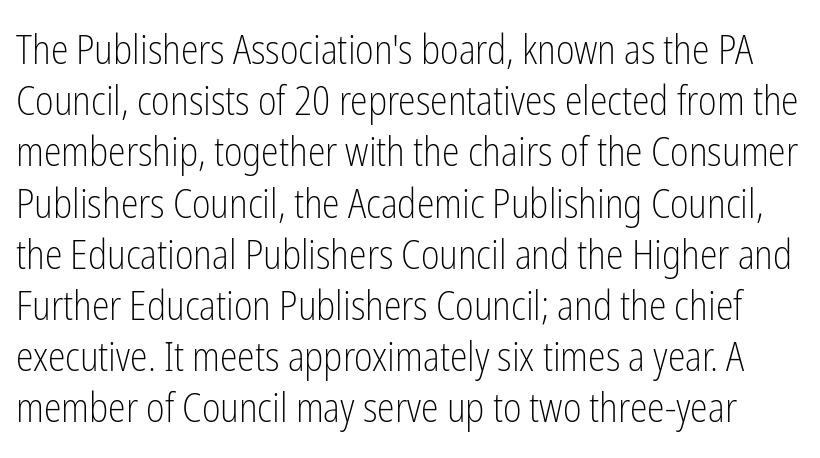
Q: Is the text bold? A: No.
Q: Is the text italic (slanted)? A: No, it is upright.
Q: Is the typeface a serif or a sans-serif typeface? A: Sans-serif.
Q: Is the text underlined? A: No.
Q: Is the spacing between letters normal or unusually wide? A: Normal.
Q: Is the spacing between lines tight, normal or loose? A: Normal.
Q: Width (condensed, normal, or wide)? A: Condensed.
Q: Stroke contrast? A: Low.
Q: x-height? A: Medium.
Q: Monospaced? A: No.
